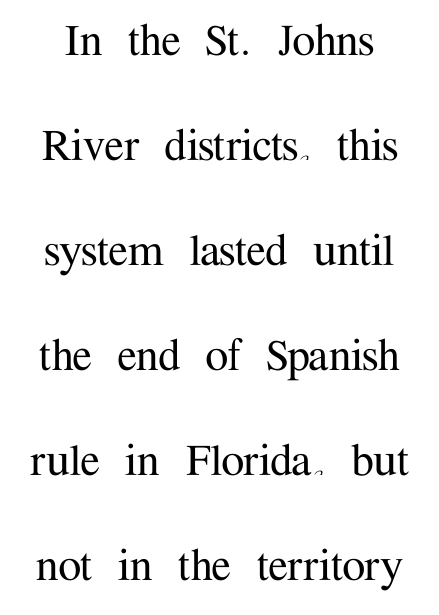
{"serif": "yes", "italic": "no", "width": "normal", "stroke_contrast": "medium", "x_height": "medium", "monospaced": "no", "underline": "no", "line_spacing": "loose", "line_spacing_ratio": 2.02, "letter_spacing": "normal", "letter_spacing_em": 0.0, "glyph_px": 52}
